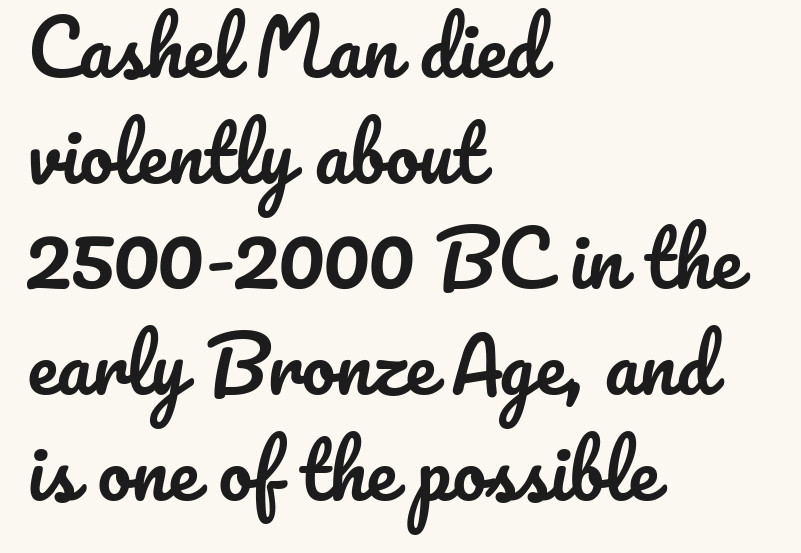
Descender tails drop into unmarked territory. These lines sit exactly where default settings would place them. Notice how the passage keeps a crisp vertical edge on the left only. The face used here is rendered with its standard letterfit. Character widths vary here, with narrow letters taking less room than wide ones.
